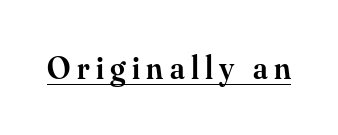
Q: Is the text bold? A: Semi-bold.
Q: Is the text italic (slanted)? A: No, it is upright.
Q: Is the typeface a serif or a sans-serif typeface? A: Serif.
Q: Is the text underlined? A: Yes.
Q: Is the spacing between letters normal or unusually wide? A: Unusually wide.
Q: Width (condensed, normal, or wide)? A: Normal.
Q: Stroke contrast? A: Medium.
Q: x-height? A: Small.
Q: Monospaced? A: No.
